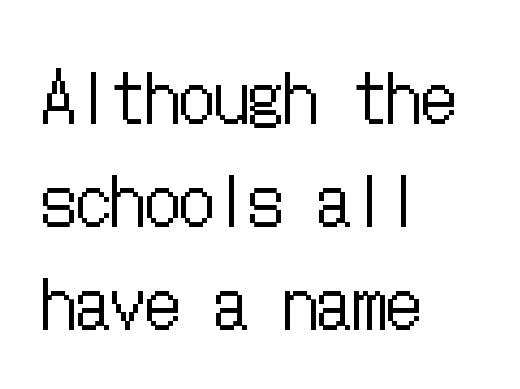
The image shows 69 px regular-weight, condensed type, upright; set left-aligned, normal line spacing (1.49x), normal letter spacing, not underlined; low stroke contrast and a medium x-height.
